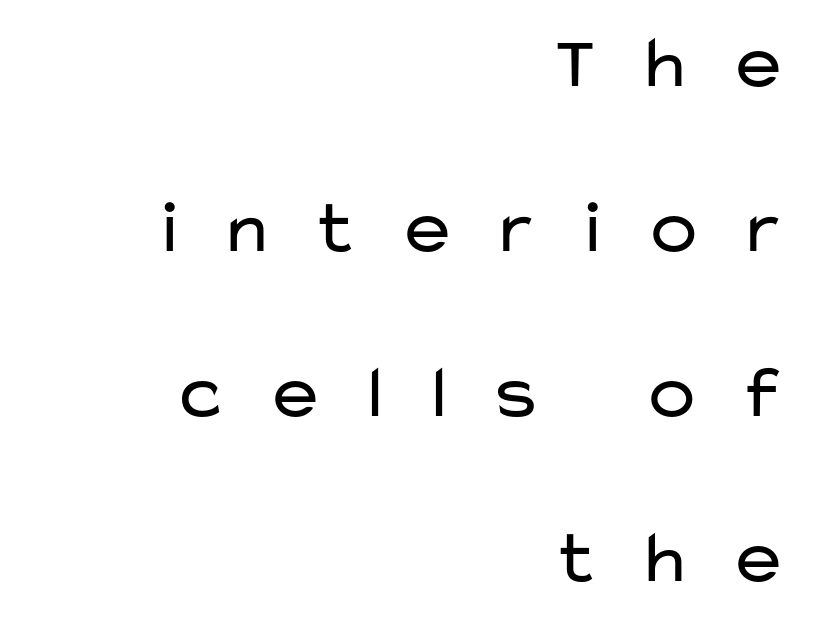
The image shows 75 px regular-weight, wide sans-serif type, upright; set right-aligned, loose line spacing (2.2x), unusually wide letter spacing (+0.47 em), not underlined; low stroke contrast and a medium x-height.
